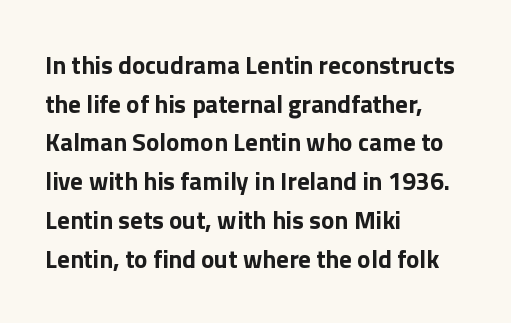
{"italic": "no", "bold": "yes", "underline": "no", "align": "left", "line_spacing": "normal", "line_spacing_ratio": 1.55, "letter_spacing": "normal", "letter_spacing_em": 0.0, "glyph_px": 25}
